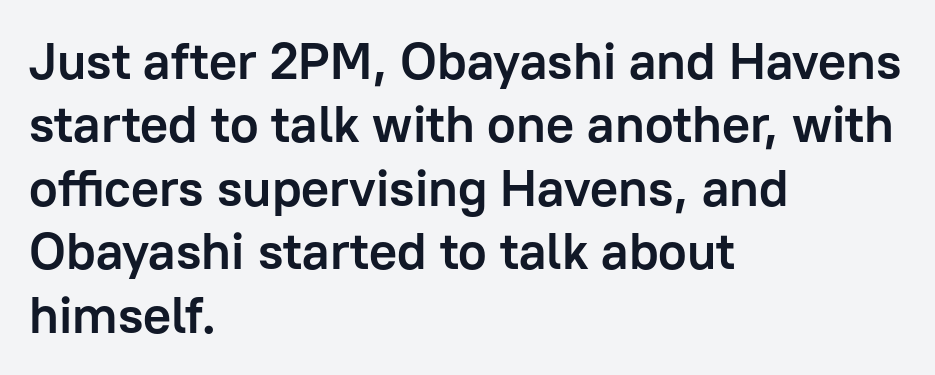
{"serif": "no", "italic": "no", "bold": "yes", "weight": "semibold", "width": "normal", "stroke_contrast": "low", "x_height": "medium", "monospaced": "no", "underline": "no", "align": "left", "line_spacing_ratio": 1.22, "letter_spacing": "normal", "letter_spacing_em": 0.0, "glyph_px": 52}
